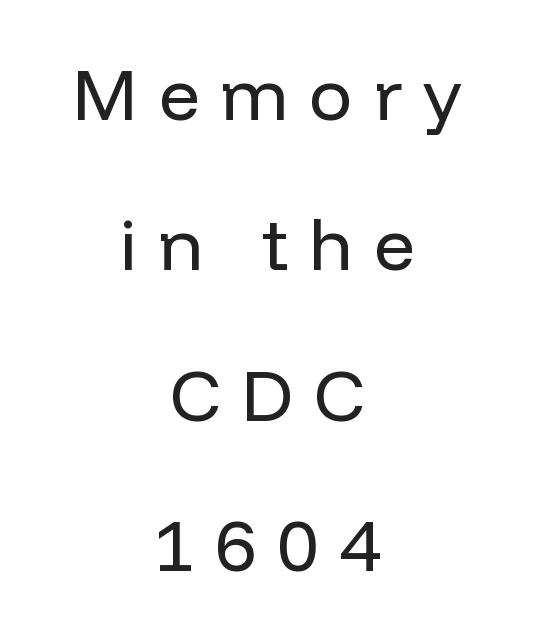
Q: Is the text bold? A: No.
Q: Is the text italic (slanted)? A: No, it is upright.
Q: Is the typeface a serif or a sans-serif typeface? A: Sans-serif.
Q: Is the text underlined? A: No.
Q: How is the paragraph aligned? A: Centered.
Q: Is the spacing between letters normal or unusually wide? A: Unusually wide.
Q: Is the spacing between lines tight, normal or loose? A: Loose.
Q: Width (condensed, normal, or wide)? A: Normal.
Q: Stroke contrast? A: Low.
Q: x-height? A: Medium.
Q: Monospaced? A: No.
